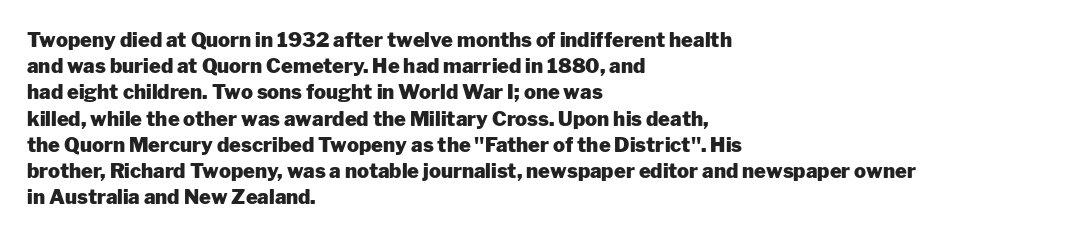
Q: Is the text bold? A: Yes.
Q: Is the text italic (slanted)? A: No, it is upright.
Q: Is the text underlined? A: No.
Q: How is the paragraph aligned? A: Left-aligned.
Q: Is the spacing between letters normal or unusually wide? A: Normal.
Q: Is the spacing between lines tight, normal or loose? A: Normal.
